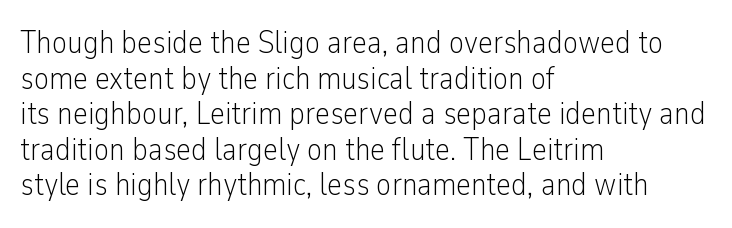
{"serif": "no", "italic": "no", "bold": "no", "weight": "light", "width": "condensed", "stroke_contrast": "low", "x_height": "medium", "monospaced": "no", "underline": "no", "align": "left", "line_spacing": "tight", "line_spacing_ratio": 1.11, "letter_spacing": "normal", "letter_spacing_em": 0.0, "glyph_px": 32}
